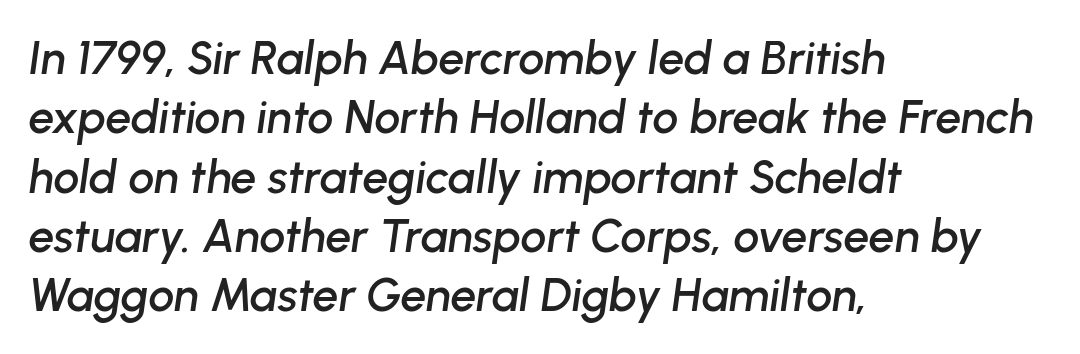
Q: Is the text italic (slanted)? A: Yes, it leans right by about 8 degrees.
Q: Is the text underlined? A: No.
Q: How is the paragraph aligned? A: Left-aligned.
Q: Is the spacing between letters normal or unusually wide? A: Normal.
Q: Is the spacing between lines tight, normal or loose? A: Normal.
Q: Width (condensed, normal, or wide)? A: Normal.
Q: Stroke contrast? A: Low.
Q: x-height? A: Medium.
Q: Monospaced? A: No.
